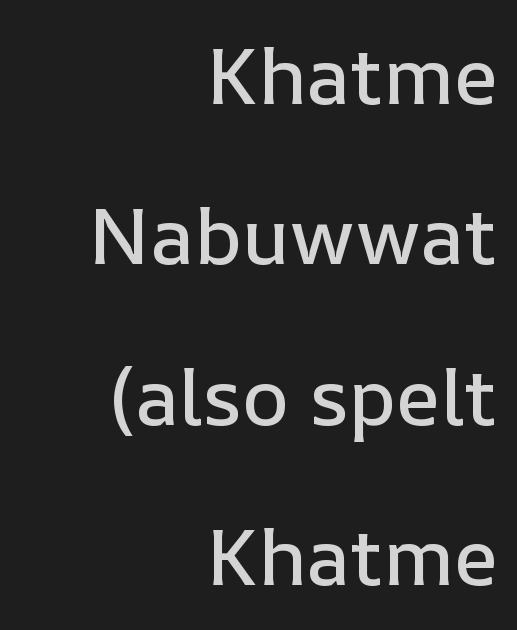
Q: Is the text italic (slanted)? A: No, it is upright.
Q: Is the text underlined? A: No.
Q: How is the paragraph aligned? A: Right-aligned.
Q: Is the spacing between letters normal or unusually wide? A: Normal.
Q: Is the spacing between lines tight, normal or loose? A: Loose.
Q: Width (condensed, normal, or wide)? A: Normal.
Q: Stroke contrast? A: Low.
Q: x-height? A: Medium.
Q: Monospaced? A: No.
